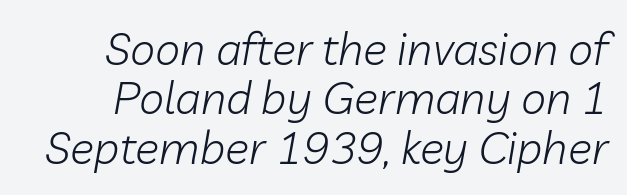
The image shows 45 px light type, italic (leaning right); set tight line spacing (1.1x), normal letter spacing, not underlined; low stroke contrast and a medium x-height.
